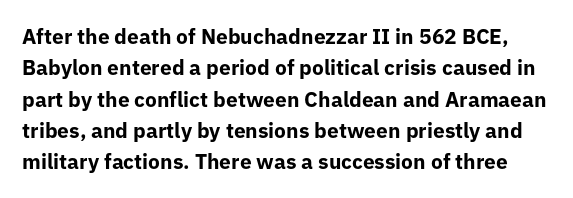
These lines keep a tight, regular rhythm from letter to letter. The type sits square on the baseline with zero lean. The string is rendered with underlining switched off. Every letter is thick-stroked: bold, no question.
